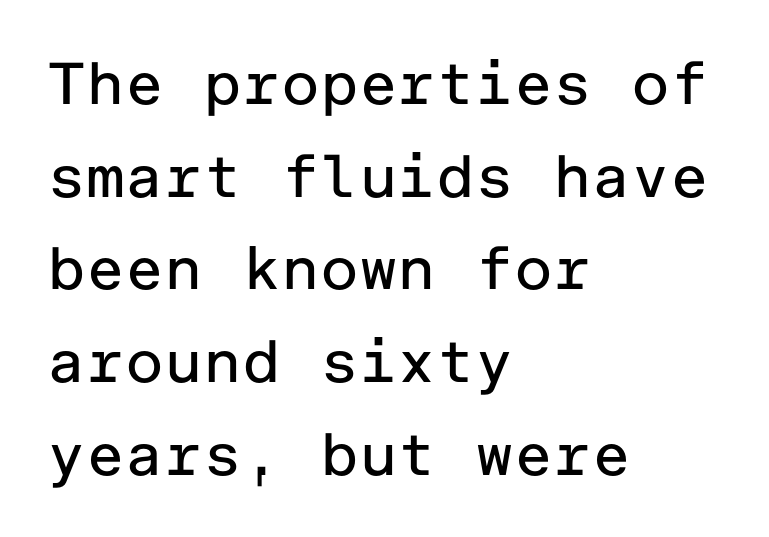
Q: Is the text bold? A: No.
Q: Is the text italic (slanted)? A: No, it is upright.
Q: Is the typeface a serif or a sans-serif typeface? A: Sans-serif.
Q: Is the text underlined? A: No.
Q: How is the paragraph aligned? A: Left-aligned.
Q: Is the spacing between letters normal or unusually wide? A: Normal.
Q: Is the spacing between lines tight, normal or loose? A: Normal.
Q: Width (condensed, normal, or wide)? A: Normal.
Q: Stroke contrast? A: Low.
Q: x-height? A: Medium.
